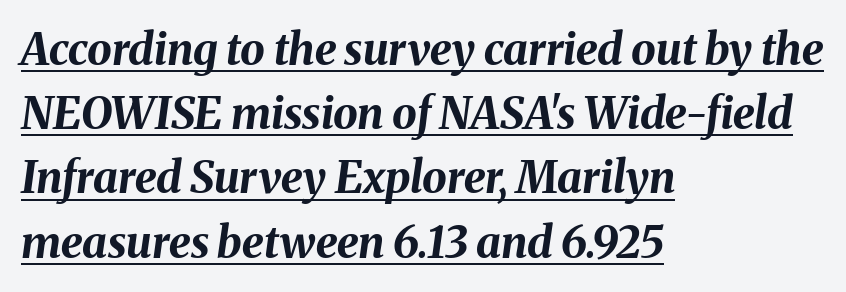
{"italic": "yes", "lean": "right", "slant_degrees": 8, "bold": "yes", "weight": "bold", "width": "normal", "stroke_contrast": "medium", "x_height": "medium", "monospaced": "no", "underline": "yes", "align": "left", "line_spacing": "normal", "line_spacing_ratio": 1.46, "letter_spacing": "normal", "letter_spacing_em": 0.0, "glyph_px": 44}
